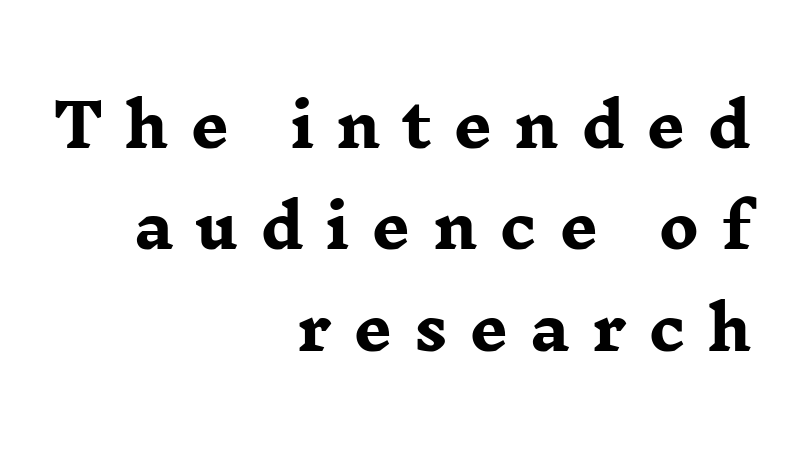
Q: Is the text bold? A: Yes.
Q: Is the text italic (slanted)? A: No, it is upright.
Q: Is the typeface a serif or a sans-serif typeface? A: Serif.
Q: Is the text underlined? A: No.
Q: How is the paragraph aligned? A: Right-aligned.
Q: Is the spacing between letters normal or unusually wide? A: Unusually wide.
Q: Is the spacing between lines tight, normal or loose? A: Normal.
Q: Width (condensed, normal, or wide)? A: Wide.
Q: Stroke contrast? A: Low.
Q: x-height? A: Medium.
Q: Monospaced? A: No.
